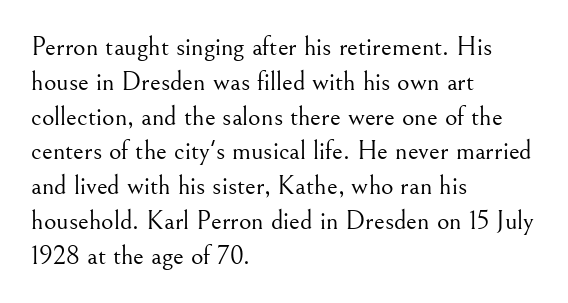
Q: Is the text bold? A: No.
Q: Is the text italic (slanted)? A: No, it is upright.
Q: Is the text underlined? A: No.
Q: How is the paragraph aligned? A: Left-aligned.
Q: Is the spacing between letters normal or unusually wide? A: Normal.
Q: Is the spacing between lines tight, normal or loose? A: Normal.
